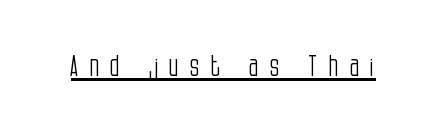
Short note: letters widely spaced. The lettering is marked with a stroke running underneath it. The glyphs in this specimen are sans serif. The font is comparable to plain body text, perhaps lighter. The letters stand straight up with perfectly vertical stems. The face used here is proportionally spaced, like ordinary book or web type.
